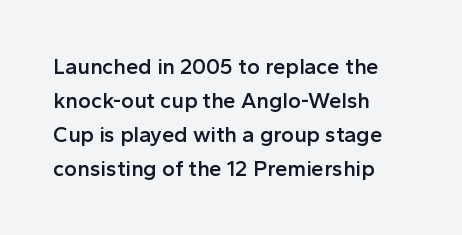
The image shows 22 px text type, upright; set left-aligned, normal line spacing (1.54x), normal letter spacing, not underlined.
